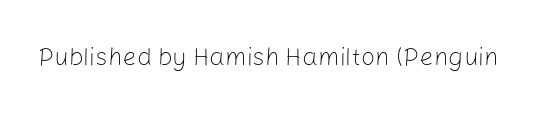
{"italic": "no", "bold": "no", "underline": "no", "letter_spacing": "normal", "letter_spacing_em": 0.0, "glyph_px": 25}
